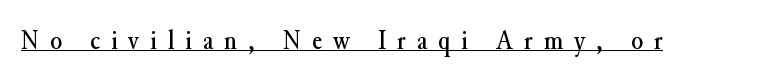
{"italic": "no", "underline": "yes", "letter_spacing": "wide", "letter_spacing_em": 0.41, "glyph_px": 27}
